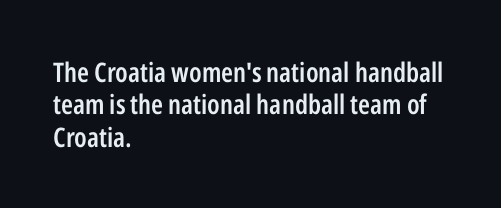
The image shows 27 px text type, upright; set left-aligned, line spacing 1.2x, normal letter spacing, not underlined.
